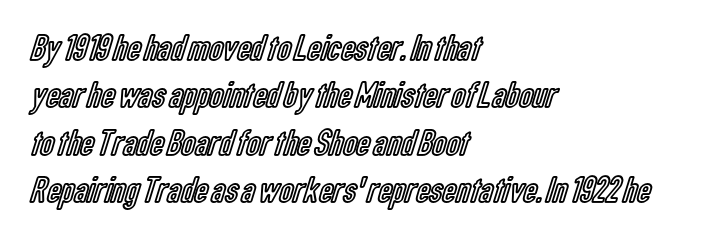
Q: Is the text italic (slanted)? A: Yes.
Q: Is the text underlined? A: No.
Q: How is the paragraph aligned? A: Left-aligned.
Q: Is the spacing between letters normal or unusually wide? A: Normal.
Q: Is the spacing between lines tight, normal or loose? A: Normal.
Q: Width (condensed, normal, or wide)? A: Condensed.
Q: x-height? A: Medium.
Q: Monospaced? A: No.
